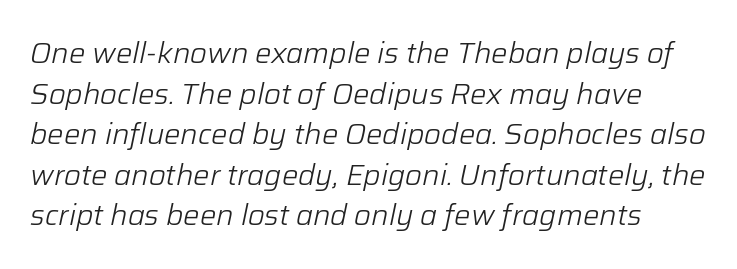
Honestly, the row spacing looks completely unremarkable. Honestly, the letter spacing is just normal — you wouldn't notice it. The string is rendered with underlining switched off. No extra ink here — the face is not bold. Each letter keeps its own natural width here, so spacing adapts to shape.
